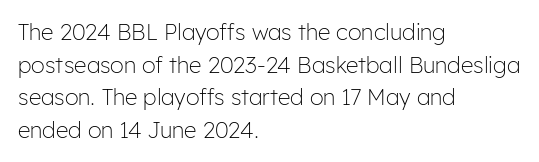
The image shows 22 px text type, upright; set left-aligned, normal line spacing (1.48x), normal letter spacing, not underlined.
